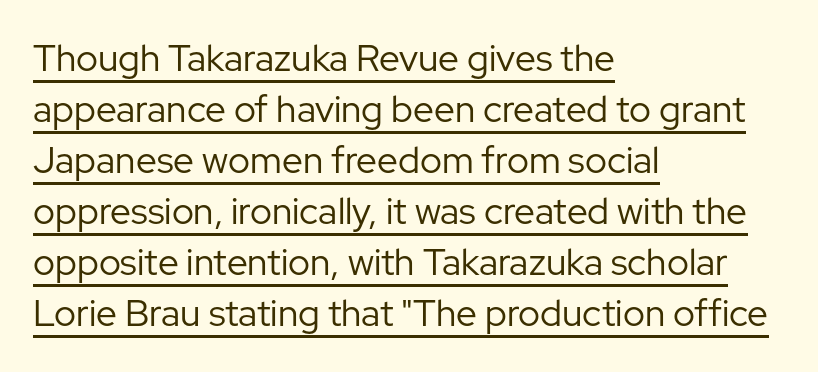
The image shows 37 px regular-weight sans-serif type, upright; set left-aligned, normal line spacing (1.38x), normal letter spacing, underlined; low stroke contrast and a medium x-height.
